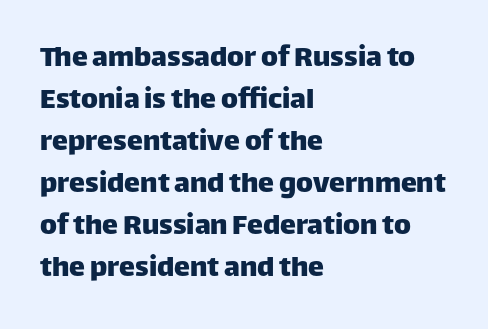
{"serif": "no", "italic": "no", "width": "normal", "stroke_contrast": "low", "x_height": "large", "monospaced": "no", "underline": "no", "align": "left", "line_spacing": "normal", "line_spacing_ratio": 1.31, "letter_spacing": "normal", "letter_spacing_em": 0.0, "glyph_px": 32}
